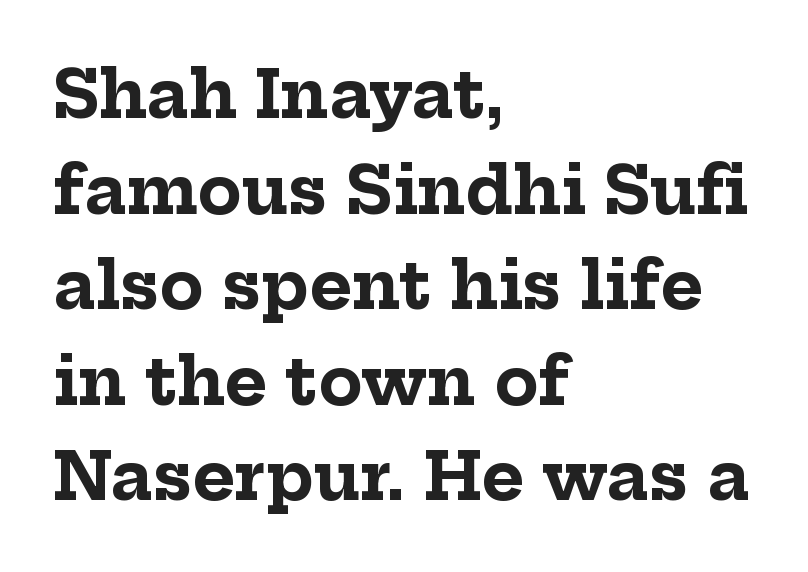
{"serif": "yes", "italic": "no", "bold": "yes", "weight": "bold", "width": "normal", "stroke_contrast": "low", "x_height": "medium", "monospaced": "no", "underline": "no", "align": "left", "line_spacing": "normal", "line_spacing_ratio": 1.47, "letter_spacing": "normal", "letter_spacing_em": 0.0, "glyph_px": 65}
